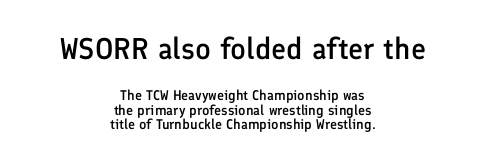
On the weight axis this lands at semibold, roughly 600. Reading down the block, each line starts at a different indent, mirrored at its end. The typeface chosen for these lines omits serifs. Bigger letters appear in the top chunk; the bottom chunk is reduced. Every character sits straight up, as roman type does.
